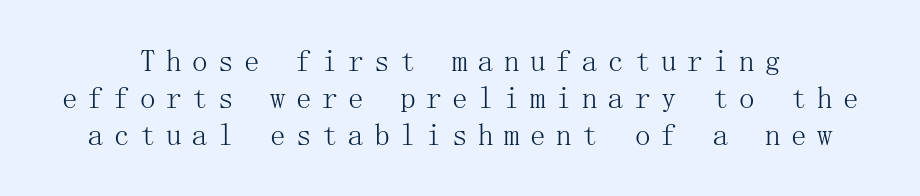
The image shows 31 px light serif type, upright; set line spacing 1.2x, unusually wide letter spacing (+0.34 em), not underlined; medium stroke contrast and a medium x-height.
